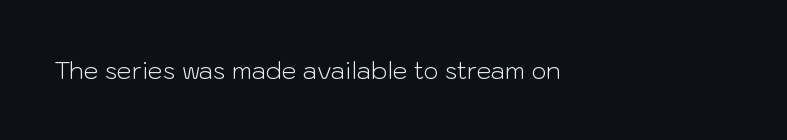
{"italic": "no", "bold": "no", "underline": "no", "align": "left", "letter_spacing": "normal", "letter_spacing_em": 0.0, "glyph_px": 24}
